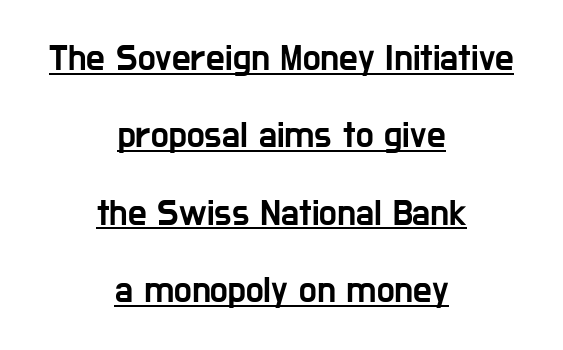
Spacing verdict: proportional, widths tailored to each character. These lines were composed using upright roman letters. Font category for this specimen: sans-serif. Nothing unusual about the tracking: characters are spaced as the font intends. You can see a thin bar hugging the bottom of the glyphs.
